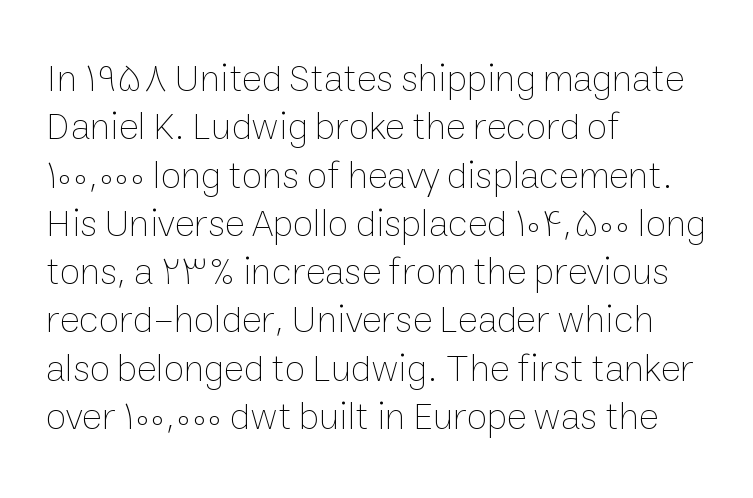
Each line starts at the same left margin while the right side varies. Think of a printed novel: that variable character pitch is what you see here. The typography opts for an upright posture over an oblique one. Rule under the text: the space is simply empty. Spacing between characters is what you'd get straight out of the box. In terms of leading, this rendering sits right in the middle.
